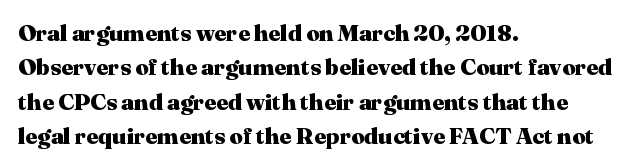
Q: Is the text bold? A: Yes.
Q: Is the text italic (slanted)? A: No, it is upright.
Q: Is the text underlined? A: No.
Q: How is the paragraph aligned? A: Left-aligned.
Q: Is the spacing between letters normal or unusually wide? A: Normal.
Q: Is the spacing between lines tight, normal or loose? A: Normal.
